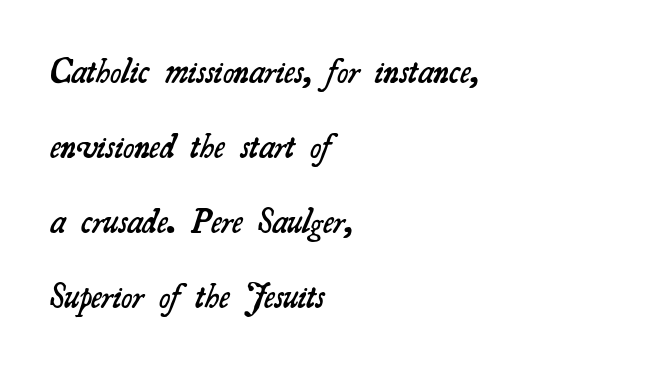
Q: Is the text bold? A: Semi-bold.
Q: Is the typeface a serif or a sans-serif typeface? A: Serif.
Q: Is the text underlined? A: No.
Q: How is the paragraph aligned? A: Left-aligned.
Q: Is the spacing between letters normal or unusually wide? A: Normal.
Q: Is the spacing between lines tight, normal or loose? A: Loose.
Q: Width (condensed, normal, or wide)? A: Normal.
Q: Stroke contrast? A: Medium.
Q: x-height? A: Small.
Q: Monospaced? A: No.
